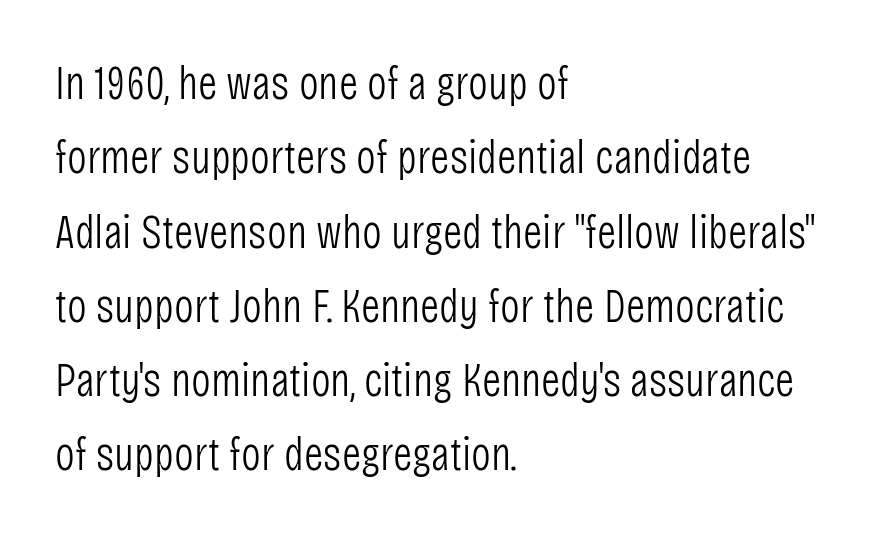
Quick note: underline off. Every stem runs plumb, perpendicular to the baseline. Notice how descenders clear the ascenders below comfortably — that's standard leading. Heaviness? Minimal to ordinary, like unemphasized prose.
